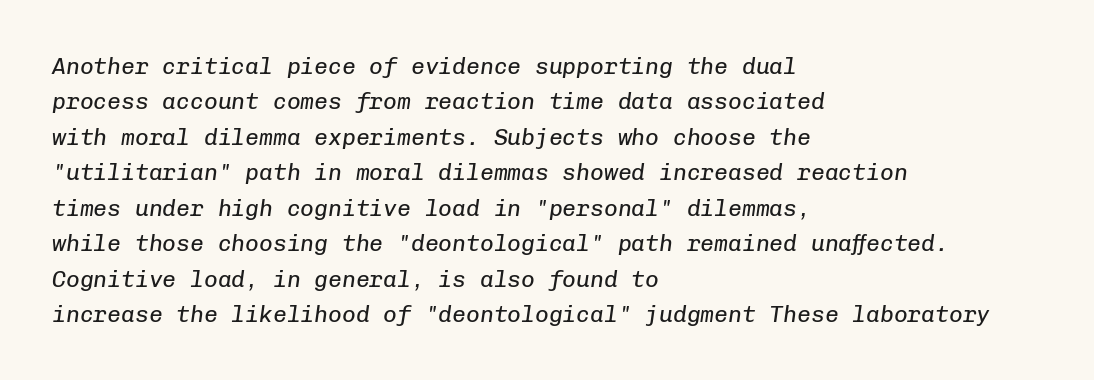
The image shows 23 px text type, italic (leaning right); set left-aligned, normal line spacing (1.54x), normal letter spacing, not underlined.
